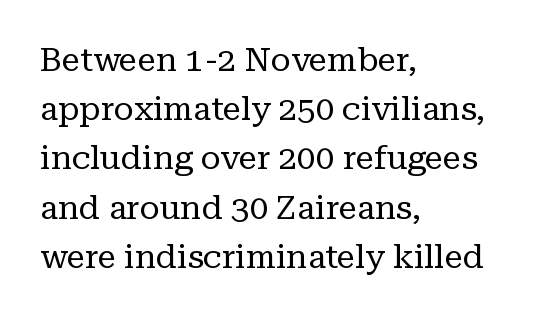
{"serif": "yes", "italic": "no", "bold": "no", "weight": "regular", "width": "normal", "stroke_contrast": "low", "x_height": "medium", "monospaced": "no", "underline": "no", "align": "left", "line_spacing": "normal", "line_spacing_ratio": 1.49, "letter_spacing": "normal", "letter_spacing_em": 0.0, "glyph_px": 33}
